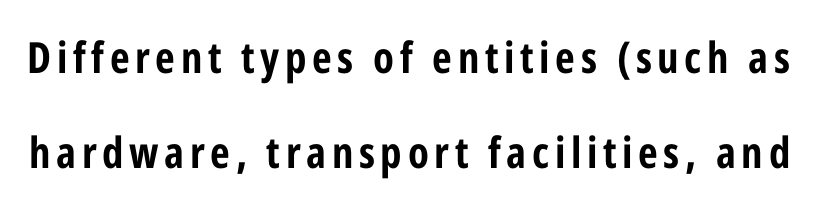
The image shows 43 px bold, condensed sans-serif type, upright; set loose line spacing (2.21x), not underlined; low stroke contrast and a medium x-height.
